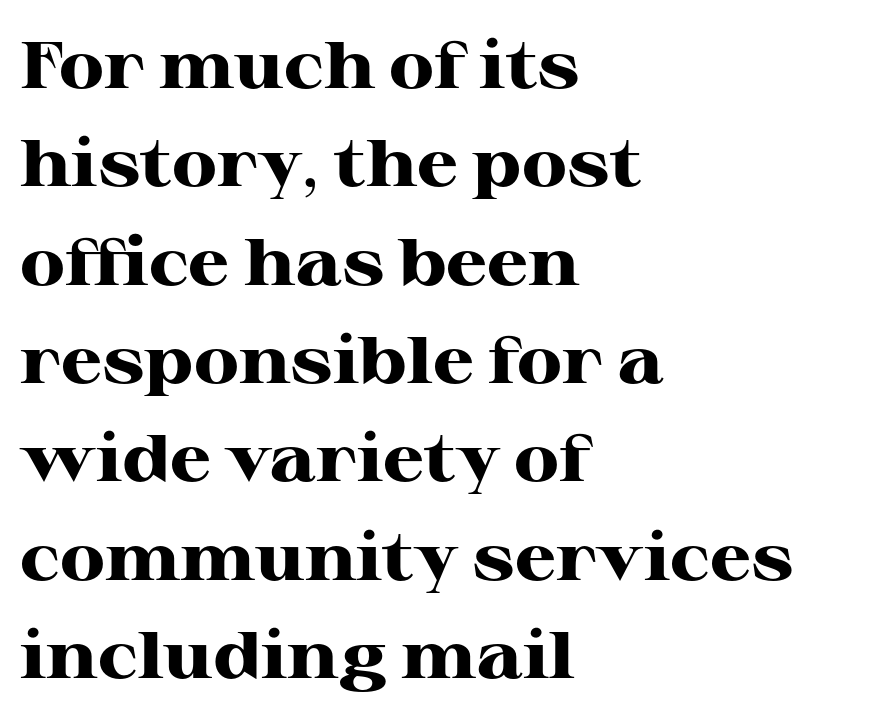
The image shows 66 px heavy, wide serif type, upright; set left-aligned, normal line spacing (1.49x), normal letter spacing, not underlined; high stroke contrast and a medium x-height.
